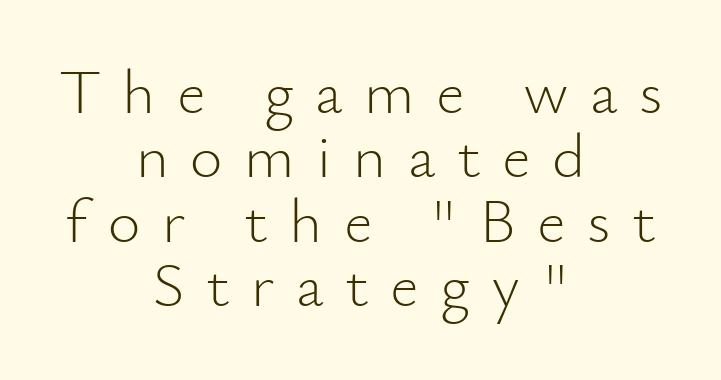
Q: Is the text bold? A: No.
Q: Is the text italic (slanted)? A: No, it is upright.
Q: Is the typeface a serif or a sans-serif typeface? A: Sans-serif.
Q: Is the text underlined? A: No.
Q: How is the paragraph aligned? A: Centered.
Q: Is the spacing between letters normal or unusually wide? A: Unusually wide.
Q: Is the spacing between lines tight, normal or loose? A: Tight.
Q: Width (condensed, normal, or wide)? A: Normal.
Q: Stroke contrast? A: Low.
Q: x-height? A: Small.
Q: Monospaced? A: No.
